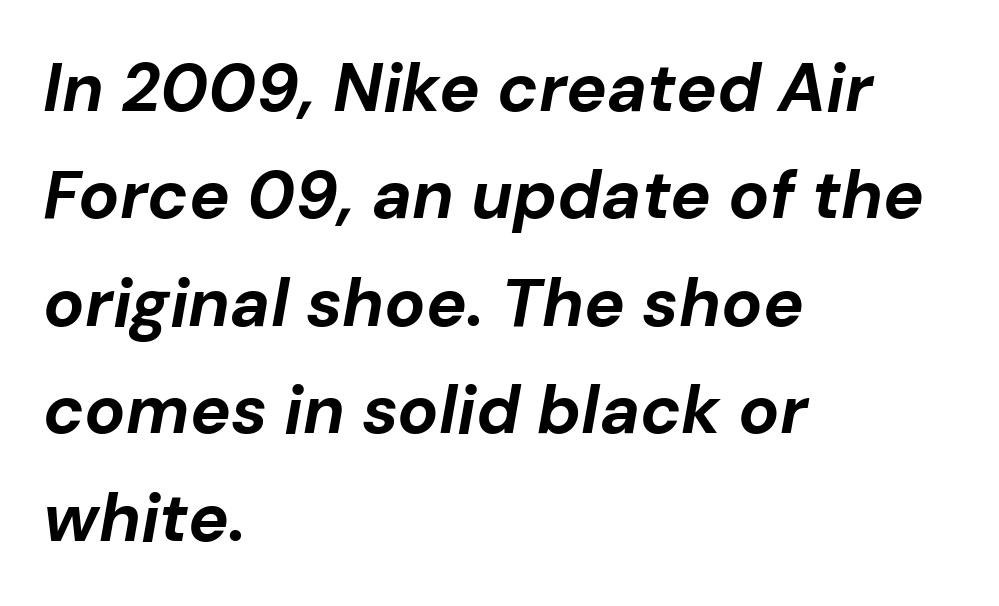
{"italic": "yes", "lean": "right", "slant_degrees": 10, "bold": "yes", "weight": "bold", "width": "normal", "stroke_contrast": "low", "x_height": "medium", "monospaced": "no", "underline": "no", "align": "left", "line_spacing": "normal", "line_spacing_ratio": 1.58, "letter_spacing": "normal", "letter_spacing_em": 0.0, "glyph_px": 68}
